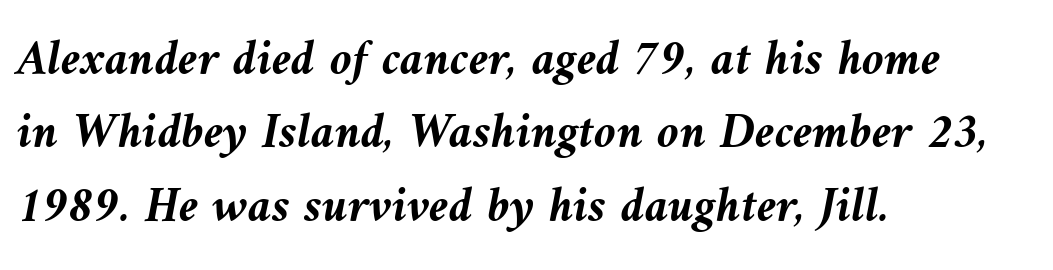
The image shows 50 px semibold type, italic (leaning left); set left-aligned, normal line spacing (1.47x), normal letter spacing, not underlined; medium stroke contrast and a medium x-height.
